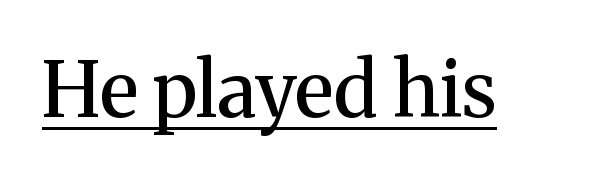
{"serif": "yes", "italic": "no", "bold": "semi", "weight": "semibold", "width": "normal", "stroke_contrast": "medium", "x_height": "medium", "monospaced": "no", "underline": "yes", "letter_spacing": "normal", "letter_spacing_em": 0.0, "glyph_px": 76}
